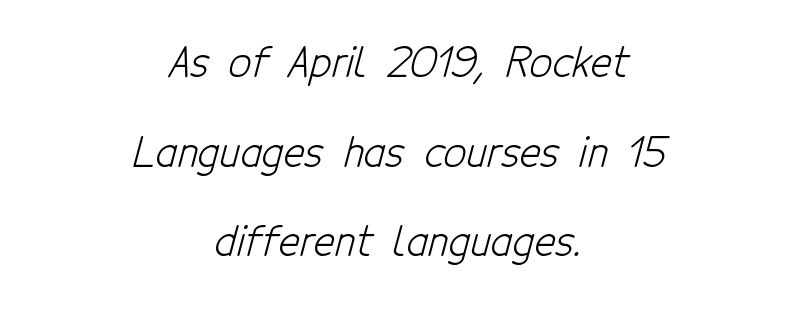
The image shows 40 px light, condensed sans-serif type; set centered, loose line spacing (2.24x), normal letter spacing, not underlined; low stroke contrast and a medium x-height.
